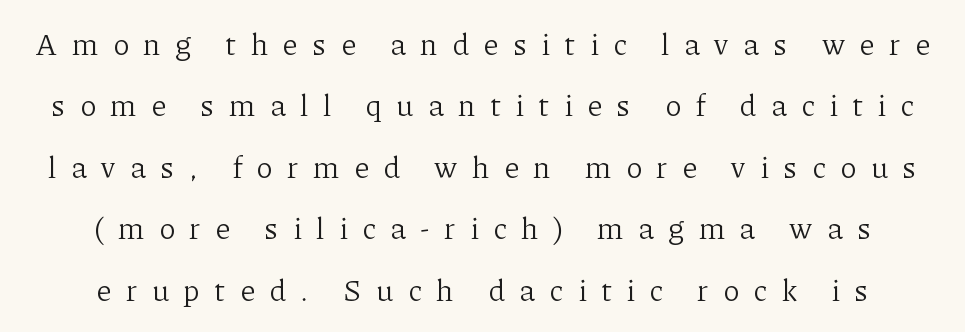
The image shows 30 px light serif type, upright; set centered, loose line spacing (2.05x), unusually wide letter spacing (+0.48 em), not underlined; low stroke contrast and a medium x-height.
